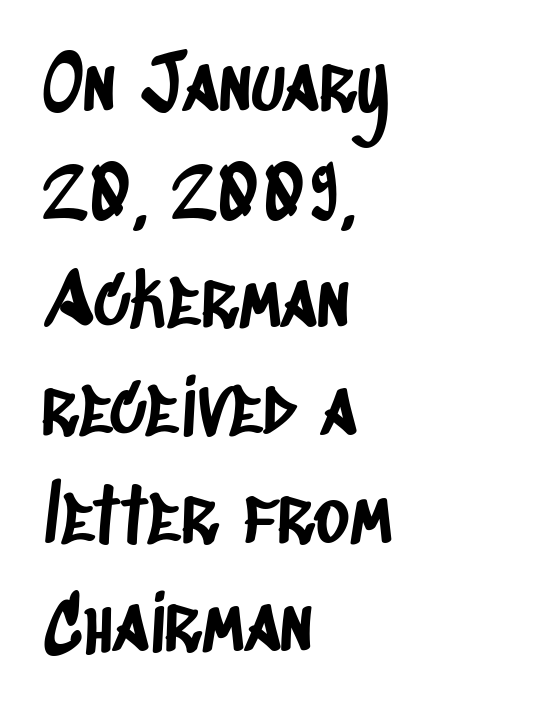
Q: Is the typeface a serif or a sans-serif typeface? A: Sans-serif.
Q: Is the text underlined? A: No.
Q: How is the paragraph aligned? A: Left-aligned.
Q: Is the spacing between letters normal or unusually wide? A: Normal.
Q: Is the spacing between lines tight, normal or loose? A: Normal.
Q: Width (condensed, normal, or wide)? A: Condensed.
Q: Stroke contrast? A: Low.
Q: x-height? A: Large.
Q: Monospaced? A: No.
